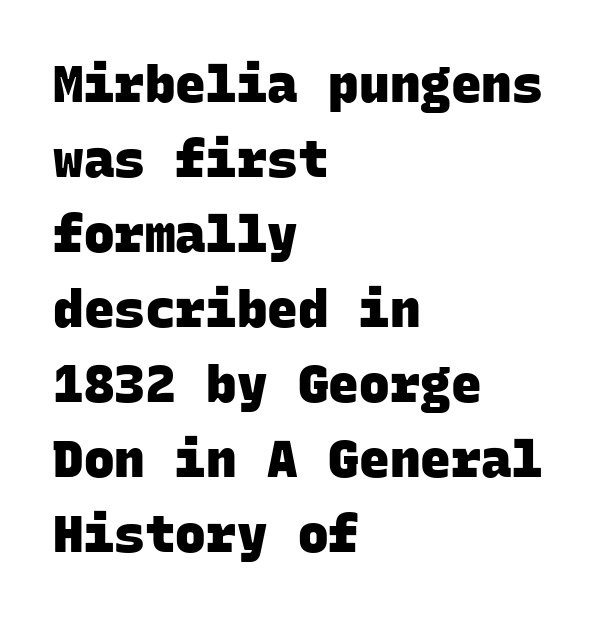
Underline: absent. Every row of glyphs begins at an identical x-position on the left. This sample has the even, mechanical cadence of fixed-width lettering. In terms of weight, the rendering is a true, heavy bold. Regarding serifs, this sample does without them.
